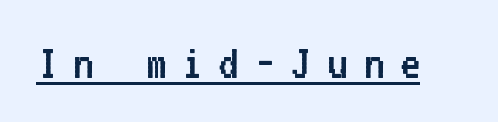
{"serif": "no", "italic": "no", "bold": "no", "weight": "regular", "width": "normal", "stroke_contrast": "low", "x_height": "medium", "monospaced": "yes", "underline": "yes", "letter_spacing": "wide", "letter_spacing_em": 0.31, "glyph_px": 50}
